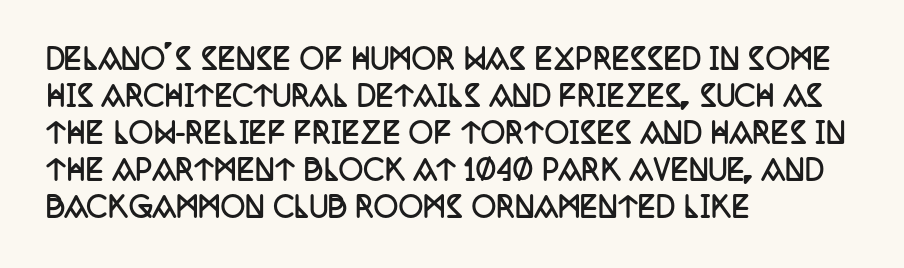
{"italic": "no", "bold": "yes", "underline": "no", "align": "left", "line_spacing": "normal", "line_spacing_ratio": 1.37, "letter_spacing": "normal", "letter_spacing_em": 0.0, "glyph_px": 27}
